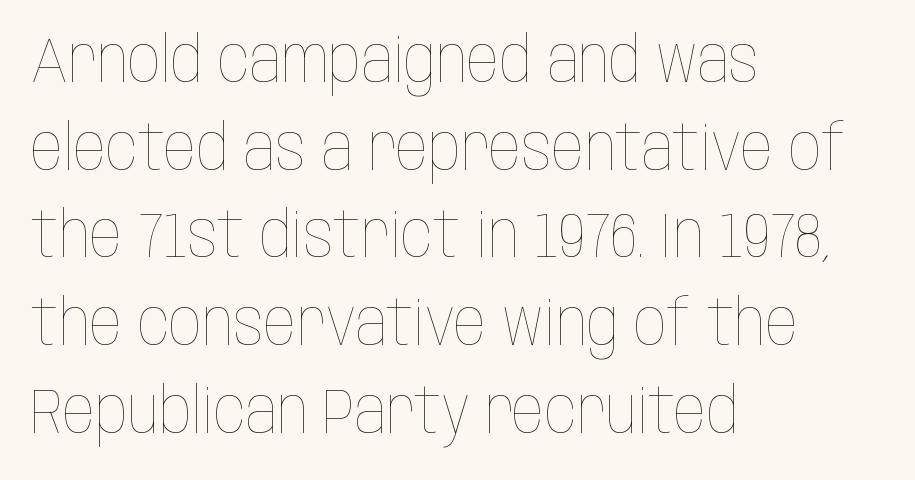
The image shows 64 px thin, condensed type, upright; set left-aligned, normal line spacing (1.37x), normal letter spacing, not underlined; low stroke contrast and a large x-height.
